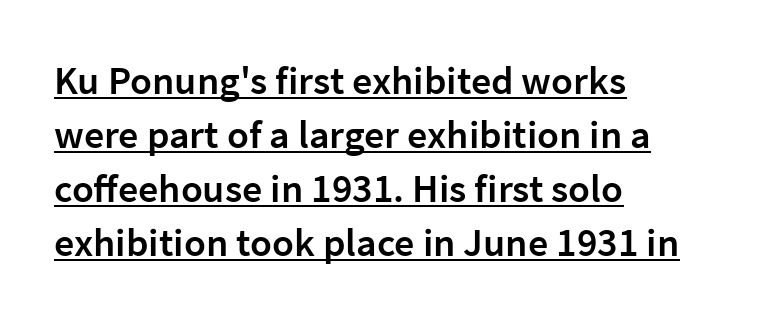
The letters stand straight up with perfectly vertical stems. Heft: intermediate — a semibold. The passage shown stacks its lines at a standard gap. Horizontal alignment here is leftward, the default for most running prose. A typesetter would call this proportional, since set widths differ per character.
